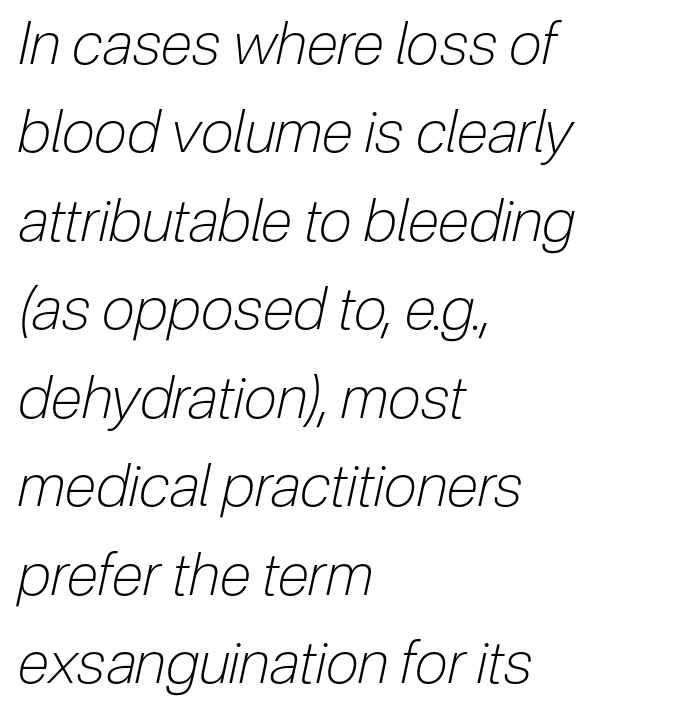
The image shows 59 px light, condensed type, italic (leaning right); set left-aligned, normal line spacing (1.5x), normal letter spacing, not underlined; low stroke contrast and a medium x-height.
